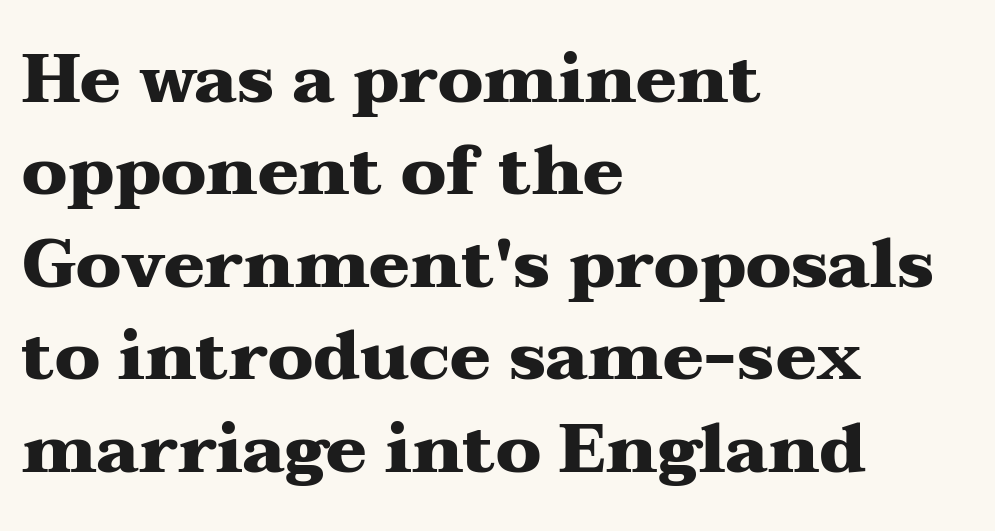
The image shows 68 px heavy, wide serif type, upright; set left-aligned, normal line spacing (1.36x), normal letter spacing, not underlined; medium stroke contrast and a medium x-height.
